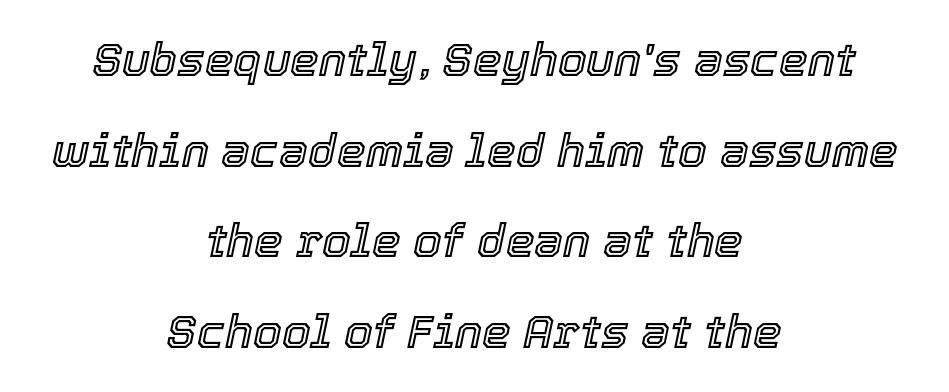
The image shows 46 px text type, italic (leaning right); set centered, loose line spacing (1.97x), normal letter spacing, not underlined; a medium x-height.
